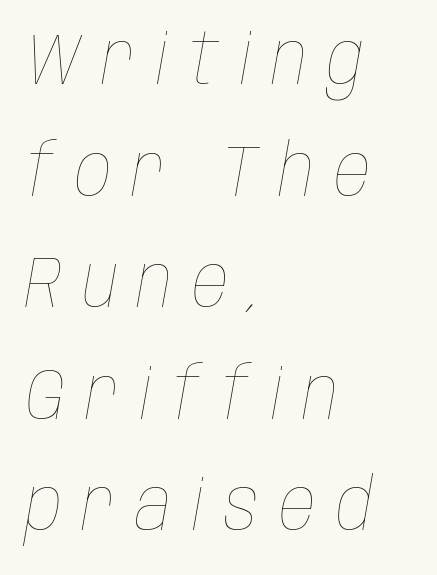
The image shows 72 px thin, condensed type, italic (leaning right); set left-aligned, normal line spacing (1.55x), unusually wide letter spacing (+0.28 em), not underlined; low stroke contrast and a large x-height.
